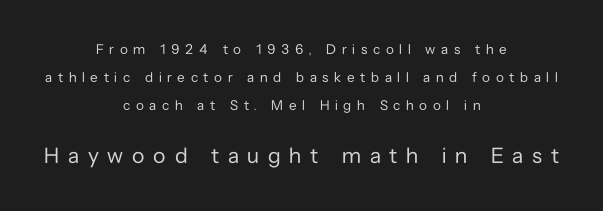
The image shows 22 px text type, upright; set centered, loose line spacing (1.99x), unusually wide letter spacing (+0.4 em), not underlined; the second (bottom) block is 1.57x larger.
